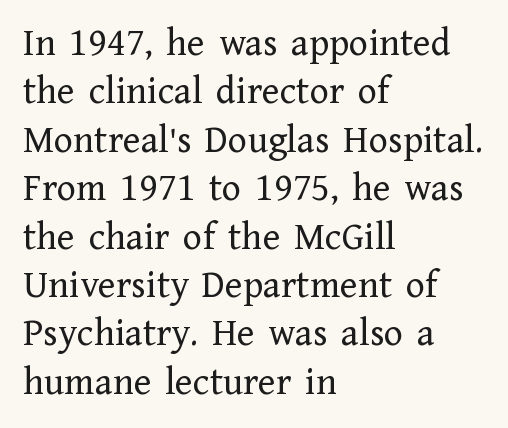
Q: Is the text bold? A: No.
Q: Is the text italic (slanted)? A: No, it is upright.
Q: Is the typeface a serif or a sans-serif typeface? A: Serif.
Q: Is the text underlined? A: No.
Q: How is the paragraph aligned? A: Left-aligned.
Q: Is the spacing between letters normal or unusually wide? A: Normal.
Q: Width (condensed, normal, or wide)? A: Normal.
Q: Stroke contrast? A: Low.
Q: x-height? A: Medium.
Q: Monospaced? A: No.
